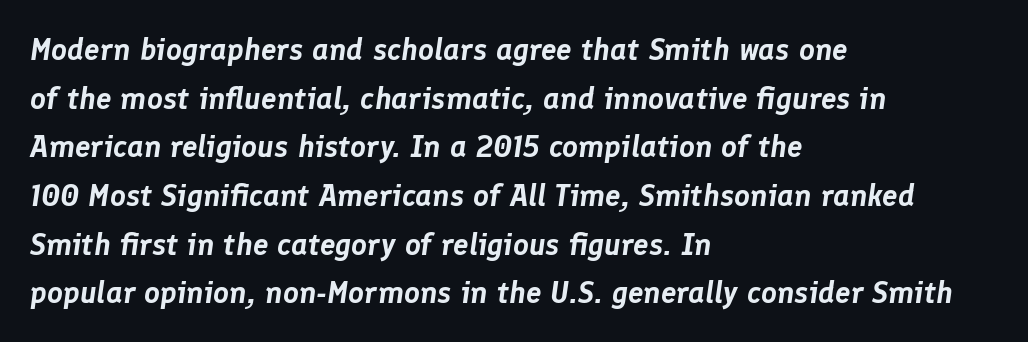
Spacing between characters is what you'd get straight out of the box. The lines are quadded left. The axis of the letterforms is tilted away from vertical. Spacing verdict: proportional, widths tailored to each character.
